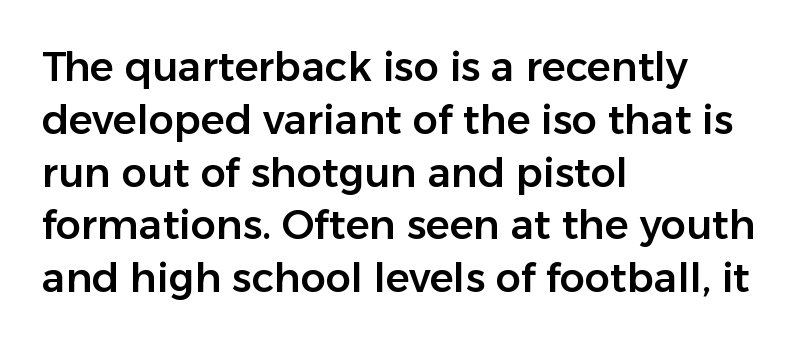
Q: Is the text italic (slanted)? A: No, it is upright.
Q: Is the typeface a serif or a sans-serif typeface? A: Sans-serif.
Q: Is the text underlined? A: No.
Q: How is the paragraph aligned? A: Left-aligned.
Q: Is the spacing between letters normal or unusually wide? A: Normal.
Q: Is the spacing between lines tight, normal or loose? A: Normal.
Q: Width (condensed, normal, or wide)? A: Normal.
Q: Stroke contrast? A: Low.
Q: x-height? A: Medium.
Q: Monospaced? A: No.
